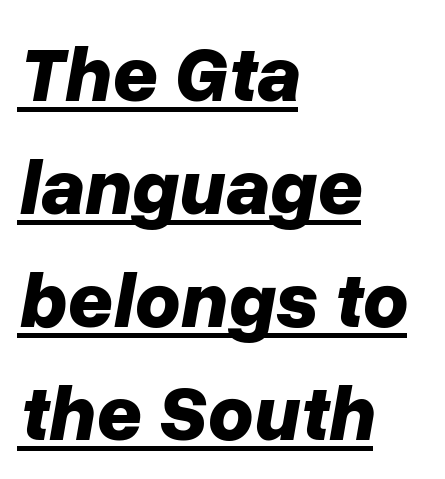
Q: Is the text bold? A: Yes.
Q: Is the text italic (slanted)? A: Yes, it leans right by about 10 degrees.
Q: Is the text underlined? A: Yes.
Q: How is the paragraph aligned? A: Left-aligned.
Q: Is the spacing between letters normal or unusually wide? A: Normal.
Q: Is the spacing between lines tight, normal or loose? A: Normal.
Q: Width (condensed, normal, or wide)? A: Normal.
Q: Stroke contrast? A: Low.
Q: x-height? A: Medium.
Q: Monospaced? A: No.
